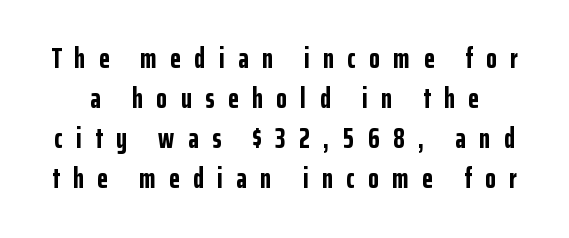
{"serif": "no", "italic": "no", "bold": "yes", "weight": "bold", "width": "condensed", "stroke_contrast": "low", "x_height": "medium", "monospaced": "no", "underline": "no", "line_spacing": "normal", "line_spacing_ratio": 1.43, "letter_spacing": "wide", "letter_spacing_em": 0.48, "glyph_px": 28}
